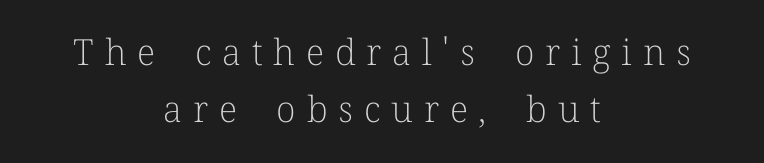
The image shows 36 px light serif type, upright; set centered, normal line spacing (1.57x), unusually wide letter spacing (+0.3 em), not underlined; low stroke contrast and a medium x-height.
